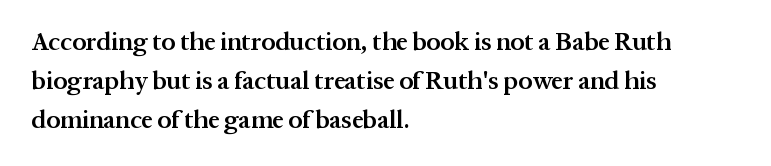
The image shows 25 px text type, upright; set left-aligned, normal line spacing (1.56x), normal letter spacing, not underlined.
